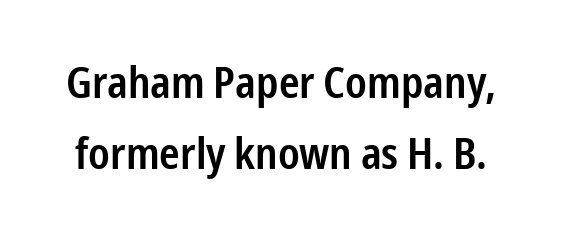
The image shows 44 px semibold, condensed sans-serif type, upright; set normal line spacing (1.62x), normal letter spacing, not underlined; low stroke contrast and a medium x-height.
